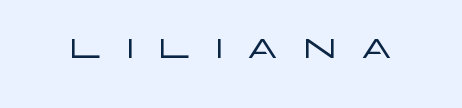
{"serif": "no", "italic": "no", "bold": "no", "weight": "light", "width": "wide", "stroke_contrast": "low", "x_height": "large", "monospaced": "no", "underline": "no", "letter_spacing": "wide", "letter_spacing_em": 0.42, "glyph_px": 52}
